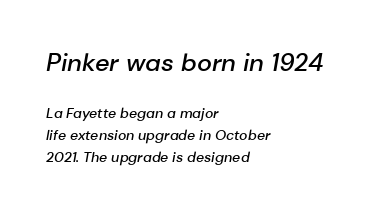
{"italic": "yes", "lean": "right", "slant_degrees": 10, "bold": "semi", "underline": "no", "align": "left", "line_spacing": "normal", "line_spacing_ratio": 1.54, "letter_spacing": "normal", "letter_spacing_em": 0.0, "larger_block": "first", "size_ratio": 1.79, "glyph_px": 25}
